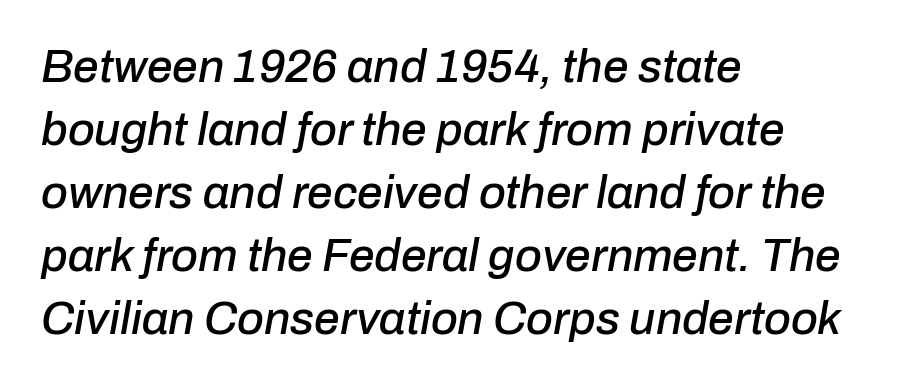
The space between consecutive lines is moderate. The compositor pushed each line to the left boundary. What stands out about the letter spacing? Nothing — it is the standard amount. Anything drawn beneath the words? Only blank space. The rendering uses natural spacing where letterforms have individual widths.
